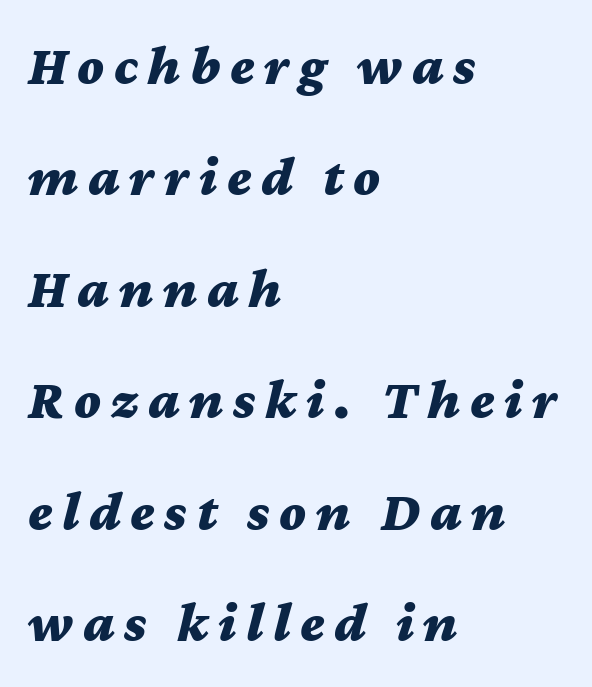
The image shows 56 px bold, wide type, italic (leaning right); set left-aligned, loose line spacing (1.99x), not underlined; medium stroke contrast and a medium x-height.
